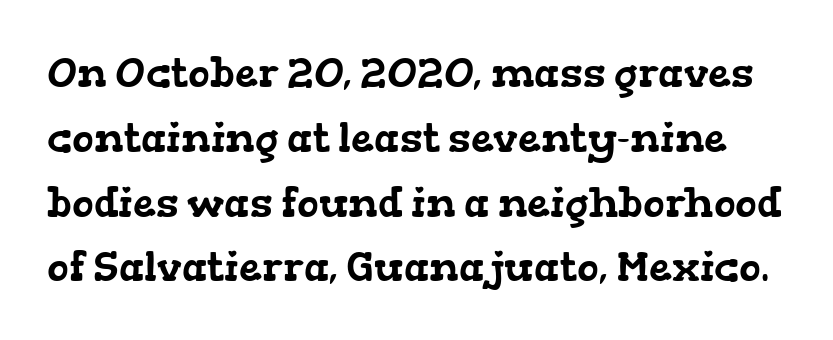
The image shows 41 px wide serif type; set normal line spacing (1.58x), normal letter spacing, not underlined; low stroke contrast and a medium x-height.
